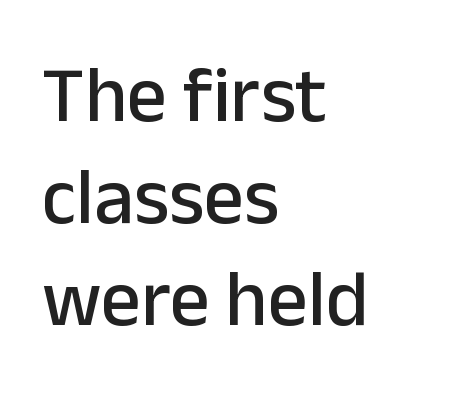
{"serif": "no", "italic": "no", "width": "normal", "stroke_contrast": "low", "x_height": "medium", "monospaced": "no", "underline": "no", "align": "left", "line_spacing": "normal", "line_spacing_ratio": 1.29, "letter_spacing": "normal", "letter_spacing_em": 0.0, "glyph_px": 79}
